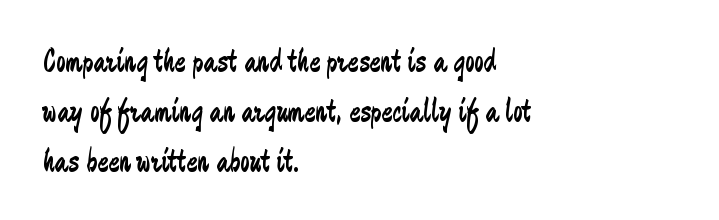
{"serif": "no", "bold": "no", "weight": "regular", "width": "condensed", "stroke_contrast": "low", "x_height": "medium", "monospaced": "no", "underline": "no", "align": "left", "line_spacing": "normal", "line_spacing_ratio": 1.51, "letter_spacing": "normal", "letter_spacing_em": 0.0, "glyph_px": 33}
